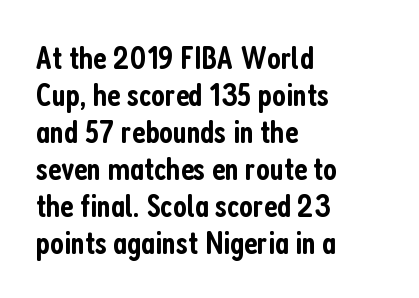
{"serif": "no", "italic": "no", "bold": "semi", "weight": "semibold", "width": "condensed", "stroke_contrast": "low", "x_height": "medium", "monospaced": "no", "underline": "no", "align": "left", "line_spacing": "tight", "line_spacing_ratio": 1.12, "letter_spacing": "normal", "letter_spacing_em": 0.0, "glyph_px": 33}
